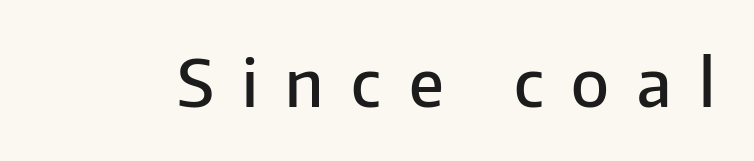
The image shows 66 px semibold sans-serif type, upright; set unusually wide letter spacing (+0.42 em), not underlined; low stroke contrast and a medium x-height.
